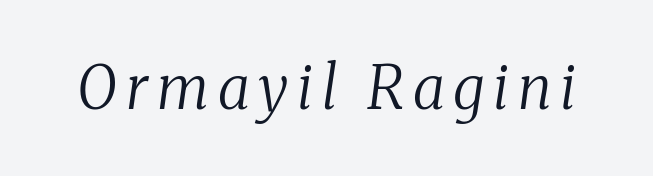
This sample uses a serif face. You could not count columns in this text — the font is proportionally spaced. No heavy texture on the line: the type isn't bold. The specimen omits any rule beneath the text block's lines. The rendering applies a slant to the glyphs.
